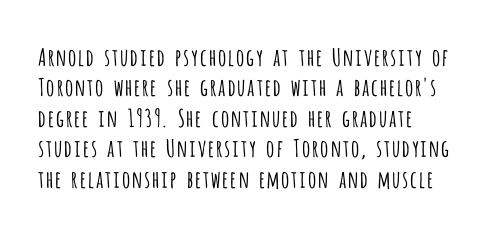
Q: Is the text bold? A: No.
Q: Is the text italic (slanted)? A: No, it is upright.
Q: Is the text underlined? A: No.
Q: How is the paragraph aligned? A: Left-aligned.
Q: Is the spacing between letters normal or unusually wide? A: Normal.
Q: Is the spacing between lines tight, normal or loose? A: Normal.
